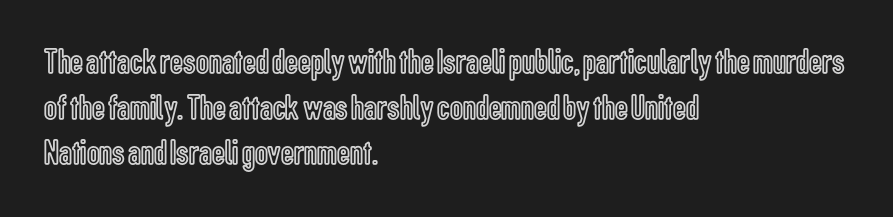
The image shows 36 px condensed type, upright; set left-aligned, normal line spacing (1.27x), normal letter spacing, not underlined; a medium x-height.
